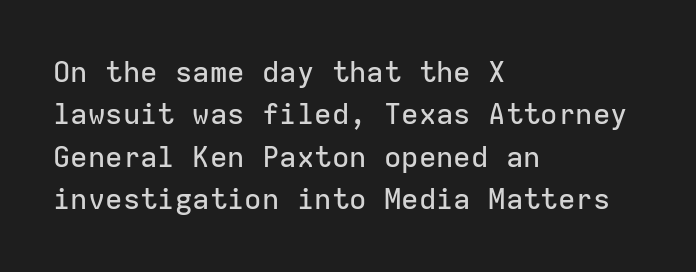
The image shows 29 px sans-serif type, upright, monospaced; set left-aligned, normal line spacing (1.46x), normal letter spacing, not underlined; low stroke contrast and a medium x-height.
